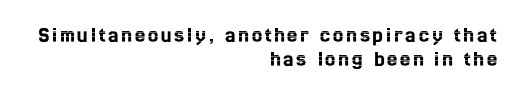
Q: Is the text italic (slanted)? A: No, it is upright.
Q: Is the text underlined? A: No.
Q: How is the paragraph aligned? A: Right-aligned.
Q: Is the spacing between lines tight, normal or loose? A: Tight.
